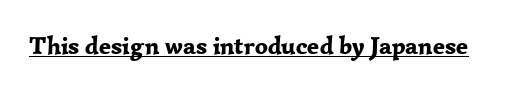
The image shows 25 px bold type, upright; set normal letter spacing, underlined.
